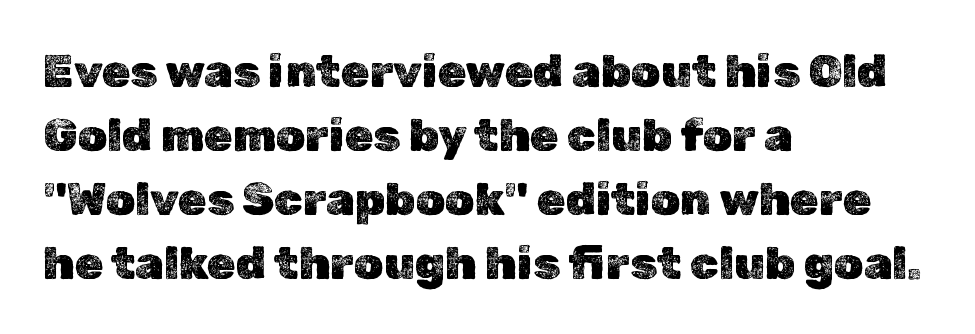
{"italic": "no", "width": "normal", "x_height": "medium", "monospaced": "no", "underline": "no", "align": "left", "line_spacing": "normal", "line_spacing_ratio": 1.39, "letter_spacing": "normal", "letter_spacing_em": 0.0, "glyph_px": 46}
